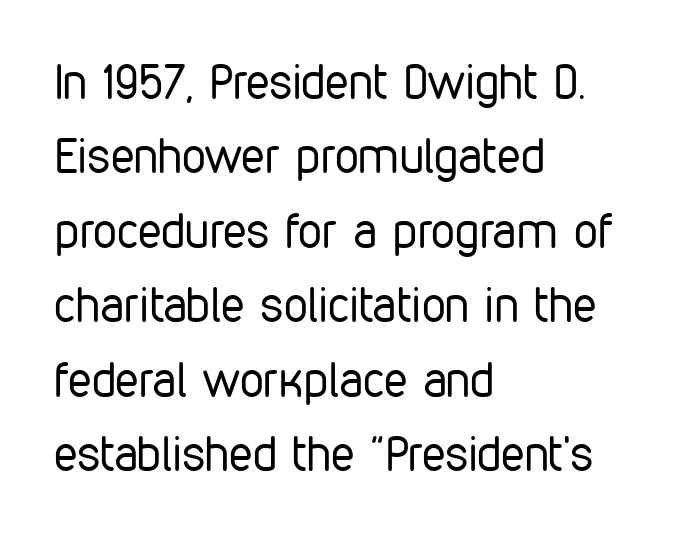
The image shows 48 px regular-weight, condensed sans-serif type, upright; set left-aligned, normal line spacing (1.55x), normal letter spacing, not underlined; low stroke contrast and a medium x-height.
